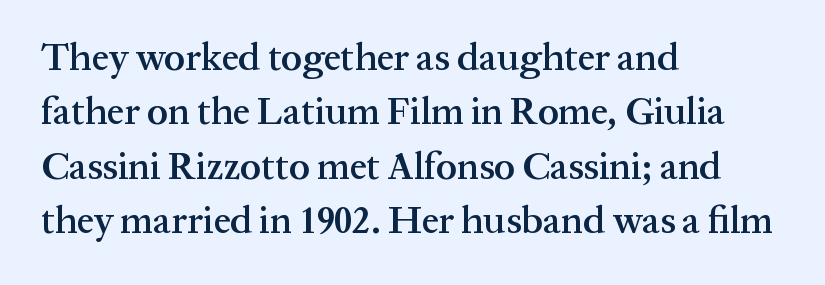
{"serif": "yes", "italic": "no", "bold": "semi", "weight": "semibold", "width": "normal", "stroke_contrast": "medium", "x_height": "medium", "monospaced": "no", "underline": "no", "align": "left", "line_spacing": "normal", "line_spacing_ratio": 1.43, "letter_spacing": "normal", "letter_spacing_em": 0.0, "glyph_px": 38}
